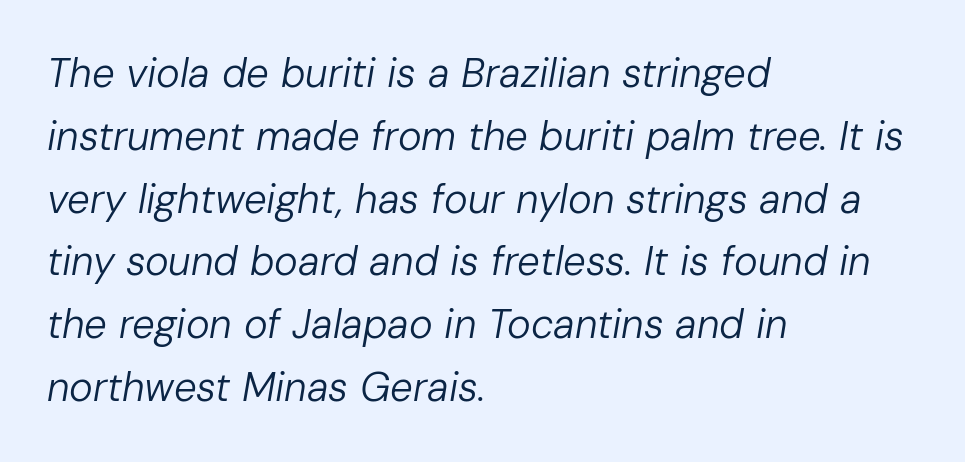
The typesetter chose a ragged-right arrangement here. Honestly, the letter spacing is just normal — you wouldn't notice it. Would a proofreader flag this as italicized? Yes. Note the varied advance widths — an 'i' is clearly narrower than an 'm'. The typeface has the unassuming heft of standard copy or less. The rendering uses a moderate line-height, typical for paragraphs.
